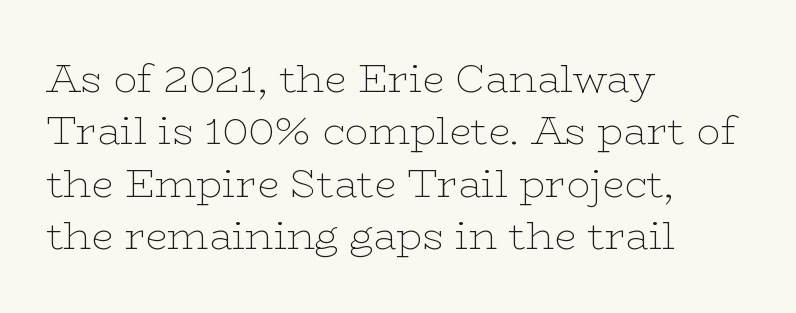
The image shows 40 px thin, wide serif type, upright; set left-aligned, normal line spacing (1.31x), normal letter spacing, not underlined; low stroke contrast and a medium x-height.
